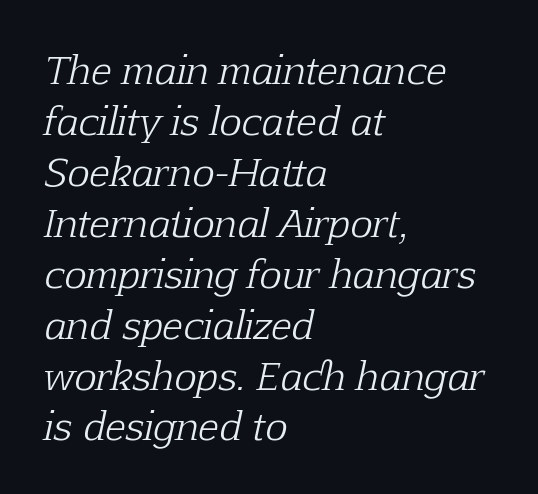
The image shows 38 px light serif type, italic (leaning right); set left-aligned, normal line spacing (1.34x), normal letter spacing, not underlined; low stroke contrast and a medium x-height.
